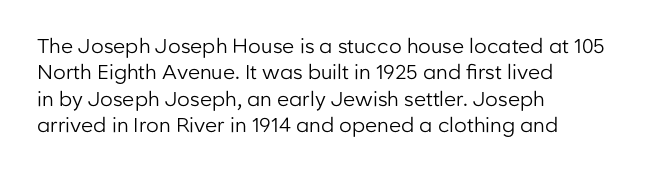
Q: Is the text bold? A: No.
Q: Is the text italic (slanted)? A: No, it is upright.
Q: Is the text underlined? A: No.
Q: How is the paragraph aligned? A: Left-aligned.
Q: Is the spacing between letters normal or unusually wide? A: Normal.
Q: Is the spacing between lines tight, normal or loose? A: Normal.
